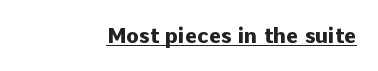
The image shows 21 px bold type, upright; set right-aligned, normal letter spacing, underlined.
